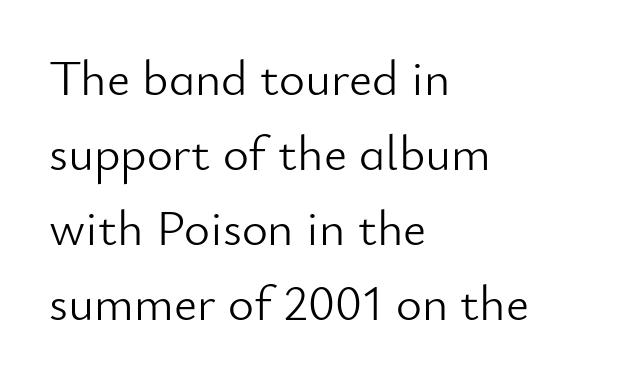
The image shows 50 px light sans-serif type, upright; set left-aligned, normal line spacing (1.5x), normal letter spacing, not underlined; low stroke contrast and a small x-height.
